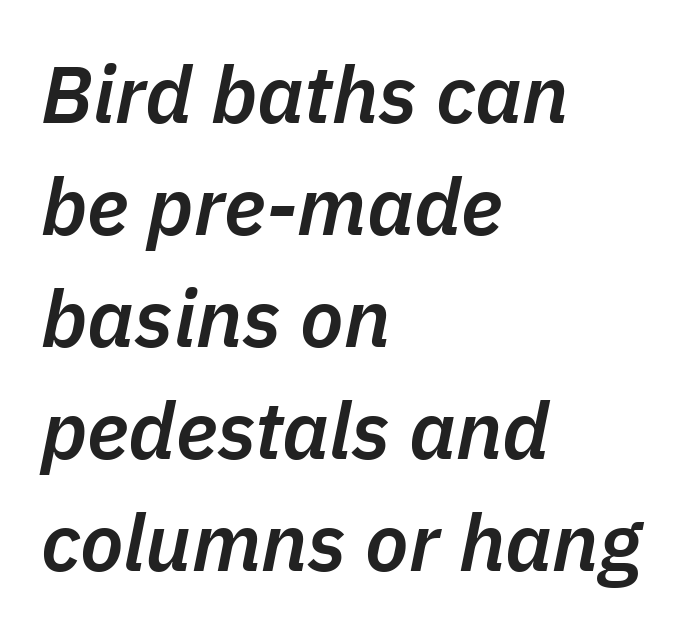
This rendering leaves character spacing at its baseline value. The passage shown is not underscored anywhere. Style check: oblique. Layout note: lines flush left. Notice how descenders clear the ascenders below comfortably — that's standard leading.
